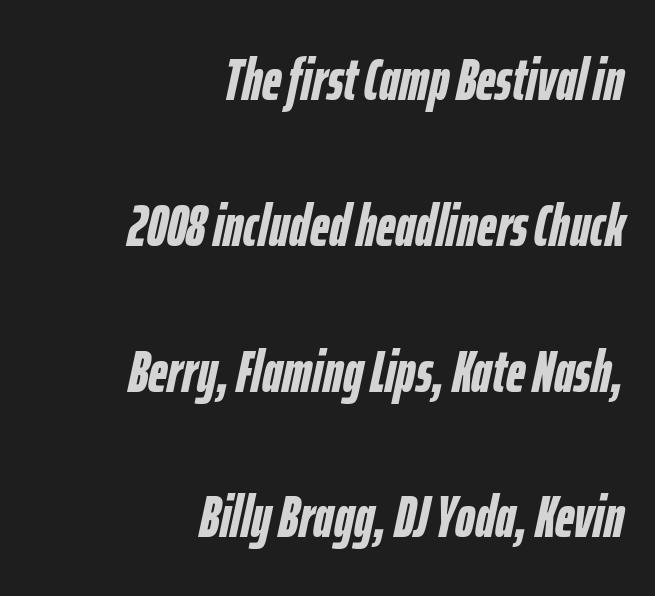
Q: Is the text bold? A: Yes.
Q: Is the text italic (slanted)? A: Yes, it leans right by about 12 degrees.
Q: Is the text underlined? A: No.
Q: How is the paragraph aligned? A: Right-aligned.
Q: Is the spacing between letters normal or unusually wide? A: Normal.
Q: Is the spacing between lines tight, normal or loose? A: Loose.
Q: Width (condensed, normal, or wide)? A: Condensed.
Q: Stroke contrast? A: Low.
Q: x-height? A: Medium.
Q: Monospaced? A: No.
